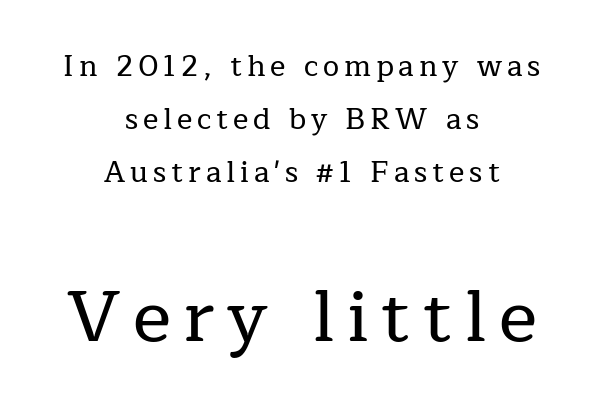
{"serif": "yes", "italic": "no", "width": "normal", "stroke_contrast": "low", "x_height": "medium", "monospaced": "no", "underline": "no", "align": "center", "line_spacing_ratio": 1.82, "larger_block": "second", "size_ratio": 2.48, "glyph_px": 72}
